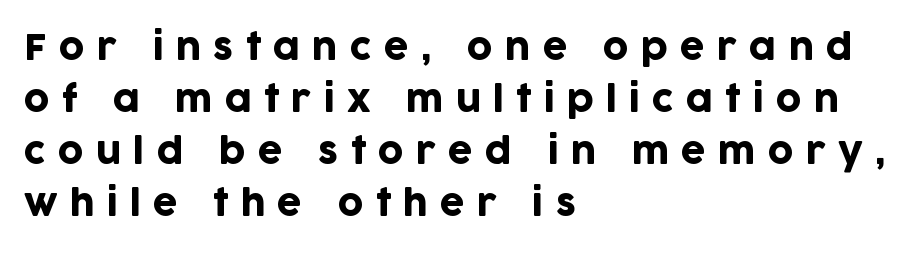
Q: Is the text italic (slanted)? A: No, it is upright.
Q: Is the typeface a serif or a sans-serif typeface? A: Sans-serif.
Q: Is the text underlined? A: No.
Q: How is the paragraph aligned? A: Left-aligned.
Q: Is the spacing between letters normal or unusually wide? A: Unusually wide.
Q: Is the spacing between lines tight, normal or loose? A: Normal.
Q: Width (condensed, normal, or wide)? A: Normal.
Q: Stroke contrast? A: Low.
Q: x-height? A: Large.
Q: Monospaced? A: No.
